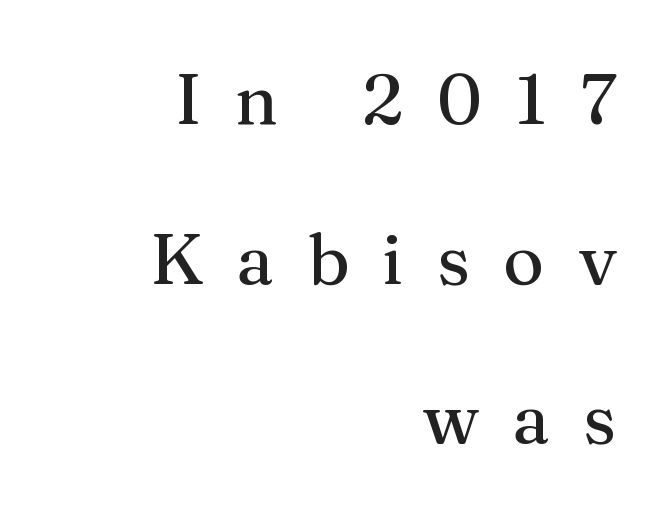
Q: Is the text italic (slanted)? A: No, it is upright.
Q: Is the typeface a serif or a sans-serif typeface? A: Serif.
Q: Is the text underlined? A: No.
Q: How is the paragraph aligned? A: Right-aligned.
Q: Is the spacing between letters normal or unusually wide? A: Unusually wide.
Q: Is the spacing between lines tight, normal or loose? A: Loose.
Q: Width (condensed, normal, or wide)? A: Normal.
Q: Stroke contrast? A: Medium.
Q: x-height? A: Medium.
Q: Monospaced? A: No.
